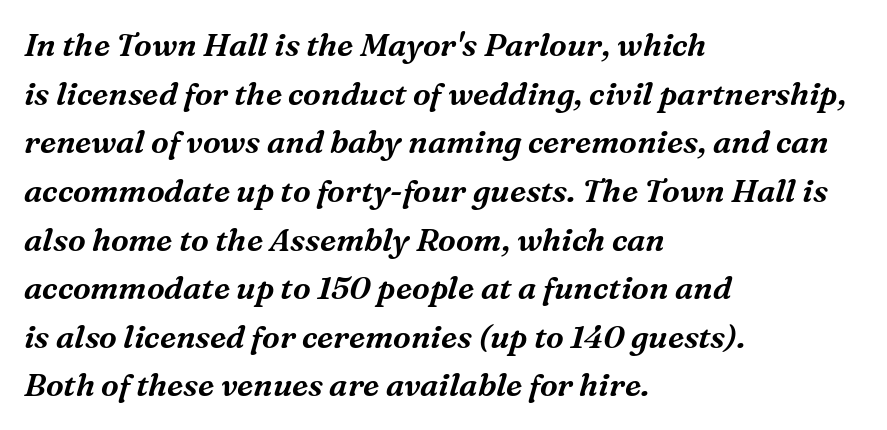
The image shows 32 px serif type, italic (leaning right); set left-aligned, normal line spacing (1.52x), normal letter spacing, not underlined; medium stroke contrast and a medium x-height.
